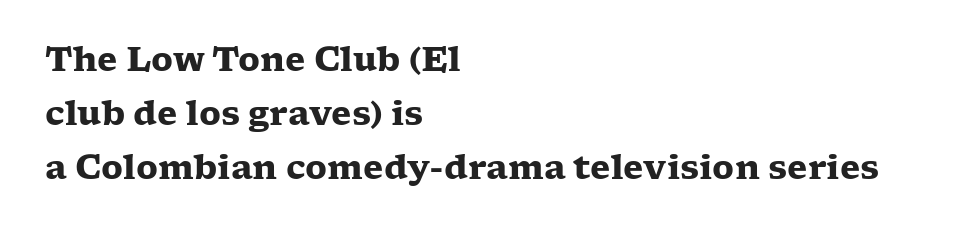
These words are printed bold, with thick strokes throughout. Tall strokes in this sample are plumb rather than angled. A typesetter would call this proportional, since set widths differ per character. Each new line begins a customary step beneath the previous one. Standard letterfit; no display-style spreading of the glyphs. Typeset ragged right — the left edge is the straight one.
